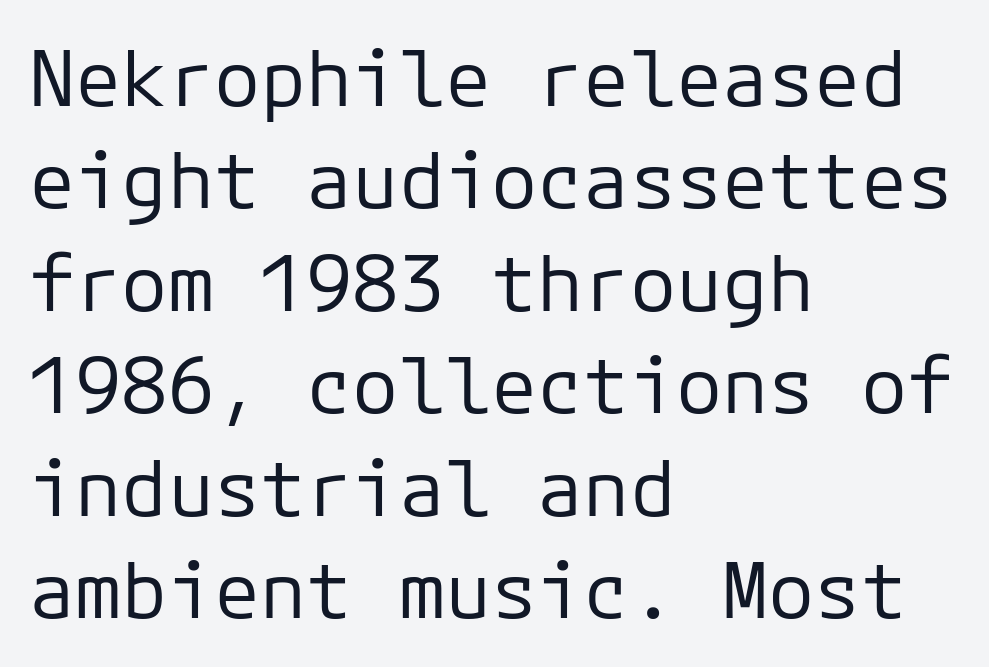
Q: Is the text bold? A: No.
Q: Is the text italic (slanted)? A: No, it is upright.
Q: Is the typeface a serif or a sans-serif typeface? A: Sans-serif.
Q: Is the text underlined? A: No.
Q: How is the paragraph aligned? A: Left-aligned.
Q: Is the spacing between letters normal or unusually wide? A: Normal.
Q: Is the spacing between lines tight, normal or loose? A: Normal.
Q: Width (condensed, normal, or wide)? A: Normal.
Q: Stroke contrast? A: Low.
Q: x-height? A: Medium.
Q: Monospaced? A: Yes.
